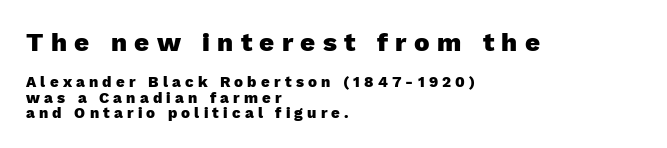
No word sits above an underline. The rag falls on the right side of this text block. How heavy is the stroke? Heavy — this is a bold. The lettering stays uniformly vertical, giving the passage a roman look.
